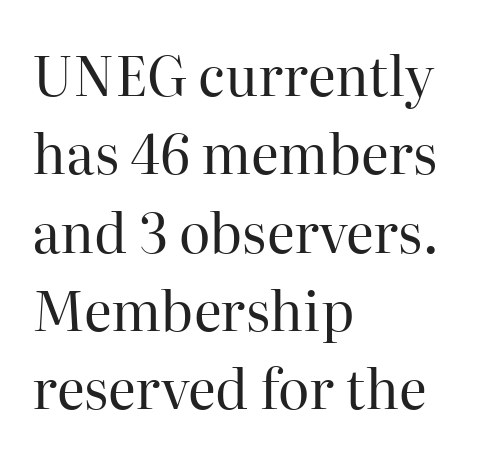
The image shows 54 px regular-weight serif type, upright; set left-aligned, normal line spacing (1.45x), normal letter spacing, not underlined; high stroke contrast and a medium x-height.
